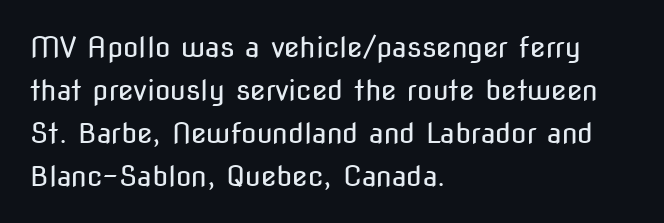
No heavy texture on the line: the type isn't bold. The compositor pushed each line to the left boundary. Descenders are the only things crossing below the line. Tracking here is standard; glyphs follow each other at the usual distance. Regular leading. The letters carry no serifs — their stems end cleanly without finishing strokes.
